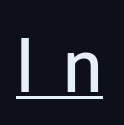
Q: Is the text italic (slanted)? A: No, it is upright.
Q: Is the typeface a serif or a sans-serif typeface? A: Sans-serif.
Q: Is the text underlined? A: Yes.
Q: Is the spacing between letters normal or unusually wide? A: Unusually wide.
Q: Width (condensed, normal, or wide)? A: Condensed.
Q: Stroke contrast? A: Low.
Q: x-height? A: Medium.
Q: Monospaced? A: No.
